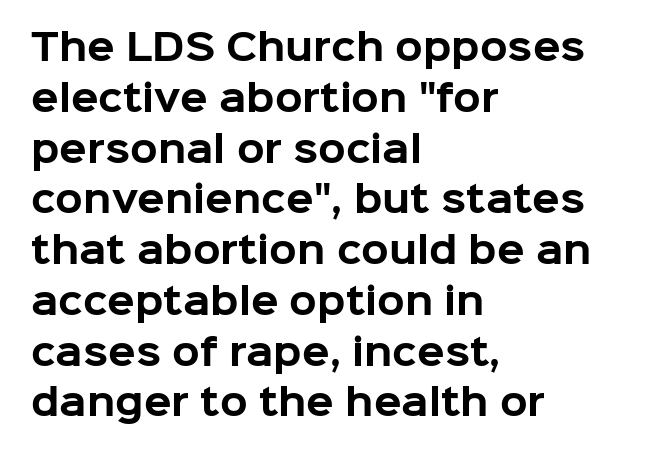
Q: Is the text bold? A: Yes.
Q: Is the text italic (slanted)? A: No, it is upright.
Q: Is the typeface a serif or a sans-serif typeface? A: Sans-serif.
Q: Is the text underlined? A: No.
Q: How is the paragraph aligned? A: Left-aligned.
Q: Is the spacing between letters normal or unusually wide? A: Normal.
Q: Is the spacing between lines tight, normal or loose? A: Normal.
Q: Width (condensed, normal, or wide)? A: Normal.
Q: Stroke contrast? A: Low.
Q: x-height? A: Medium.
Q: Monospaced? A: No.
